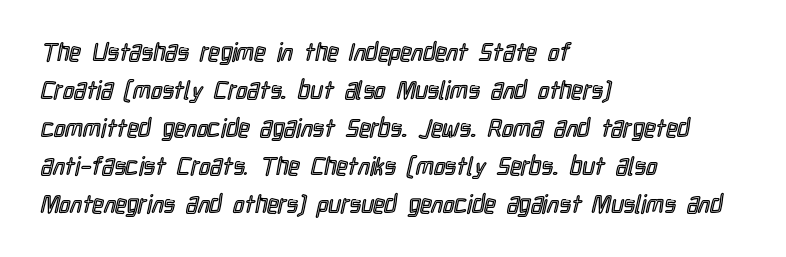
Q: Is the text italic (slanted)? A: Yes.
Q: Is the text underlined? A: No.
Q: How is the paragraph aligned? A: Left-aligned.
Q: Is the spacing between letters normal or unusually wide? A: Normal.
Q: Is the spacing between lines tight, normal or loose? A: Normal.
